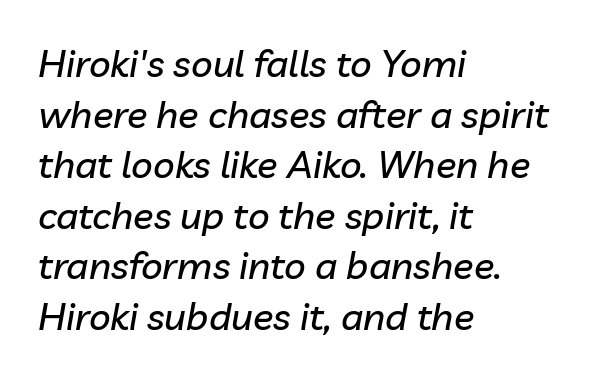
The image shows 38 px text type, italic (leaning right); set left-aligned, normal line spacing (1.33x), normal letter spacing, not underlined; low stroke contrast and a medium x-height.
